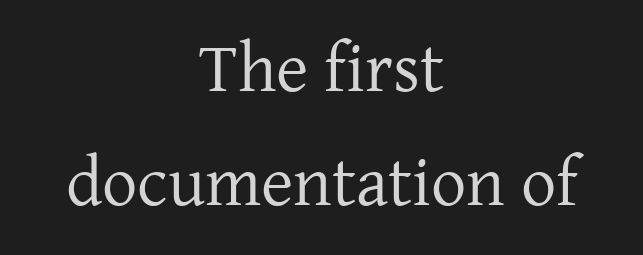
{"serif": "yes", "italic": "no", "bold": "no", "weight": "regular", "width": "normal", "stroke_contrast": "low", "x_height": "medium", "monospaced": "no", "underline": "no", "align": "center", "line_spacing": "normal", "line_spacing_ratio": 1.63, "letter_spacing": "normal", "letter_spacing_em": 0.0, "glyph_px": 70}
